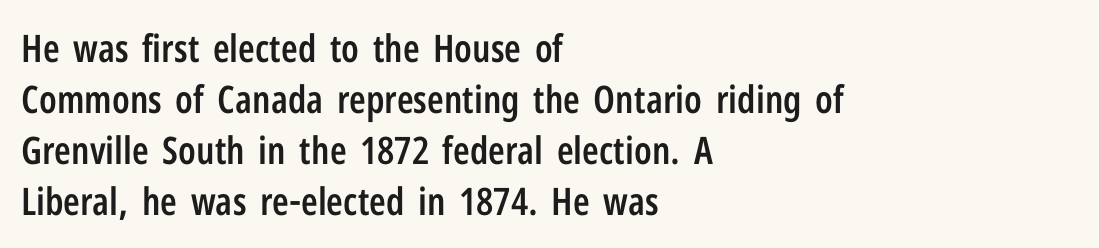
Q: Is the text bold? A: Semi-bold.
Q: Is the text italic (slanted)? A: No, it is upright.
Q: Is the typeface a serif or a sans-serif typeface? A: Sans-serif.
Q: Is the text underlined? A: No.
Q: How is the paragraph aligned? A: Left-aligned.
Q: Is the spacing between letters normal or unusually wide? A: Normal.
Q: Is the spacing between lines tight, normal or loose? A: Normal.
Q: Width (condensed, normal, or wide)? A: Condensed.
Q: Stroke contrast? A: Low.
Q: x-height? A: Medium.
Q: Monospaced? A: No.
